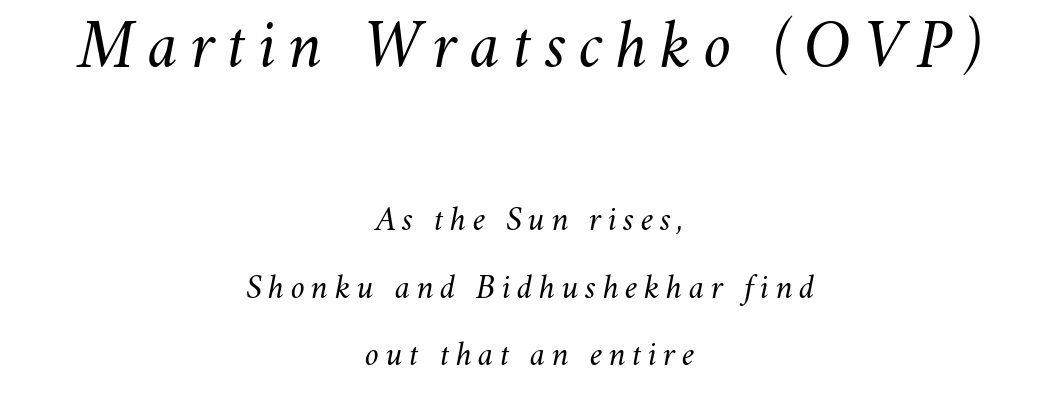
{"italic": "yes", "lean": "right", "slant_degrees": 11, "bold": "no", "weight": "regular", "width": "normal", "stroke_contrast": "medium", "x_height": "small", "monospaced": "no", "underline": "no", "align": "center", "line_spacing": "loose", "line_spacing_ratio": 1.99, "larger_block": "first", "size_ratio": 1.97, "glyph_px": 67}
